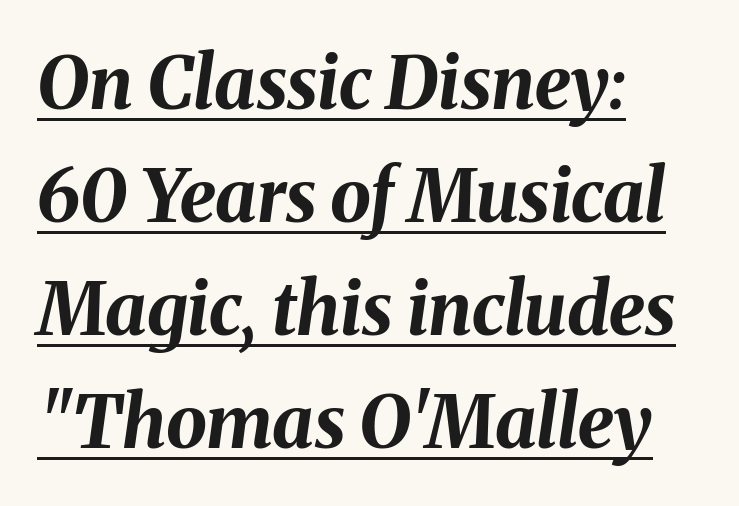
Each word holds together tightly as a unit, with standard inter-letter gaps. An italicized treatment has been applied to the whole sample. Character widths vary here, with narrow letters taking less room than wide ones. Each line of the rendering has a horizontal stroke beneath the glyphs. Line starts are locked; line ends wander.
